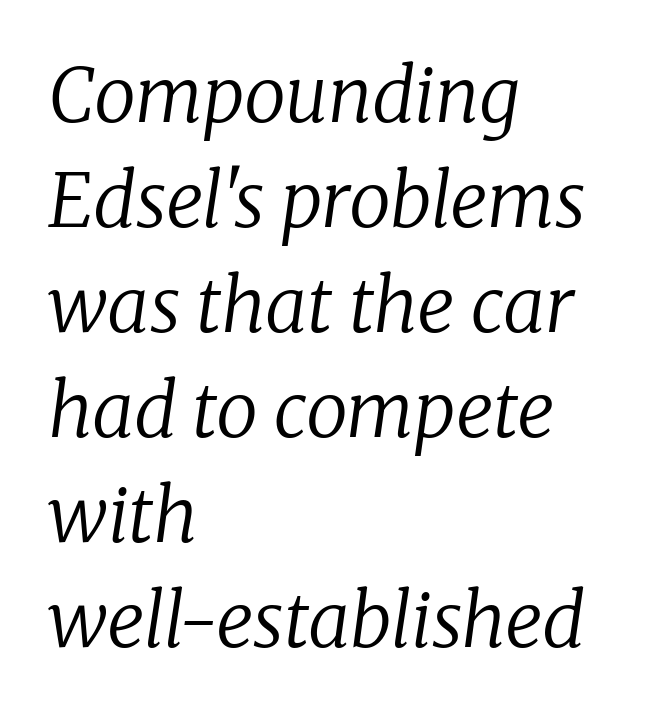
Q: Is the text bold? A: No.
Q: Is the text italic (slanted)? A: Yes, it leans right by about 8 degrees.
Q: Is the typeface a serif or a sans-serif typeface? A: Serif.
Q: Is the text underlined? A: No.
Q: How is the paragraph aligned? A: Left-aligned.
Q: Is the spacing between letters normal or unusually wide? A: Normal.
Q: Is the spacing between lines tight, normal or loose? A: Normal.
Q: Width (condensed, normal, or wide)? A: Normal.
Q: Stroke contrast? A: Low.
Q: x-height? A: Medium.
Q: Monospaced? A: No.
